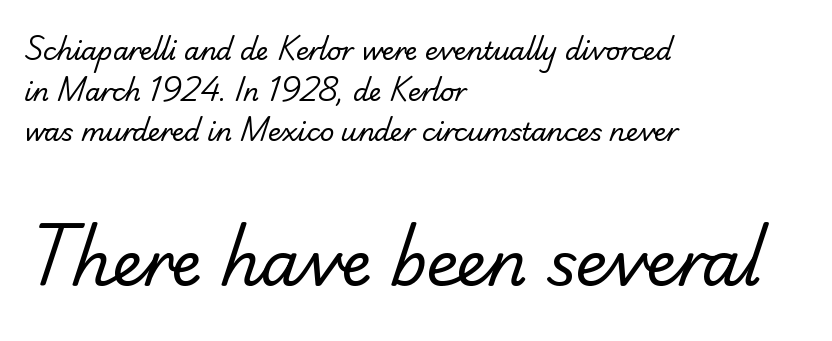
{"serif": "no", "bold": "no", "weight": "regular", "width": "normal", "stroke_contrast": "low", "x_height": "small", "monospaced": "no", "underline": "no", "align": "left", "line_spacing": "normal", "line_spacing_ratio": 1.63, "letter_spacing": "normal", "letter_spacing_em": 0.0, "larger_block": "second", "size_ratio": 2.48, "glyph_px": 62}
